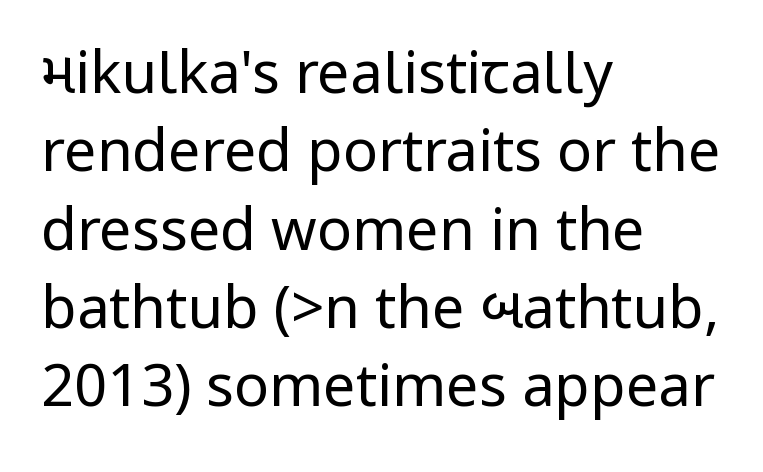
{"serif": "no", "italic": "no", "bold": "no", "weight": "regular", "width": "condensed", "stroke_contrast": "low", "underline": "no", "align": "left", "line_spacing": "normal", "line_spacing_ratio": 1.35, "letter_spacing": "normal", "letter_spacing_em": 0.0, "glyph_px": 58}
